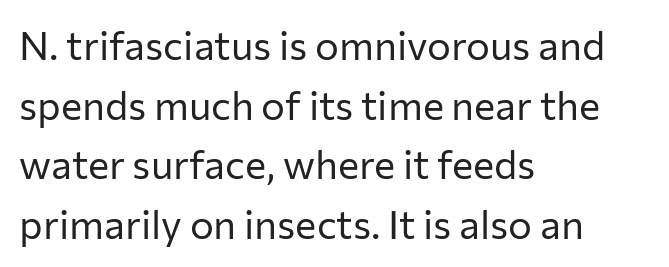
The image shows 40 px regular-weight sans-serif type, upright; set left-aligned, normal line spacing (1.49x), normal letter spacing, not underlined; low stroke contrast and a medium x-height.
